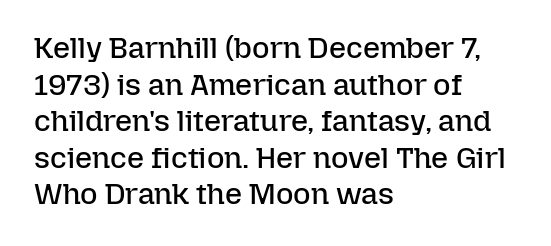
Is this a heavy cut? Hardly; it is regular or lighter. Where is the straight margin? On the left. The face used here is proportionally spaced, like ordinary book or web type. Has an underline been added? It has not. This is roman type, the default non-slanted kind.
